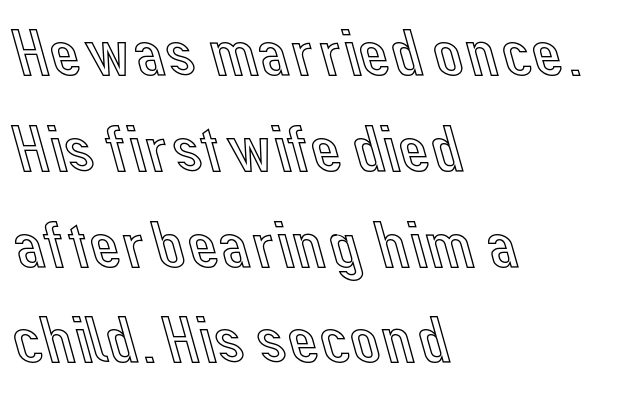
The space beneath each line is pristine and unruled. The line texture is even and compact thanks to regular tracking. The face used here is proportionally spaced, like ordinary book or web type.
